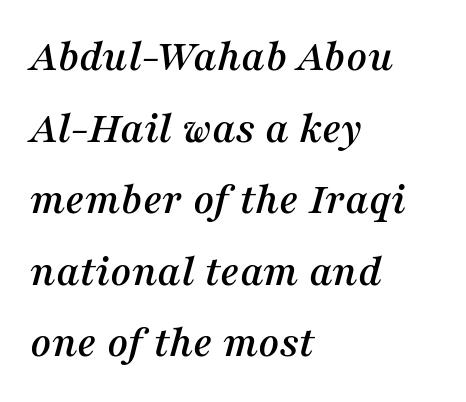
The image shows 45 px serif type, italic (leaning right); set left-aligned, normal line spacing (1.59x), normal letter spacing, not underlined; medium stroke contrast and a medium x-height.
